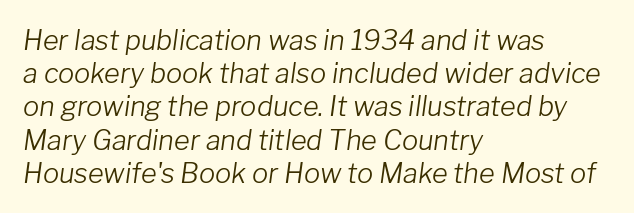
The image shows 27 px text type, italic (leaning right); set left-aligned, line spacing 1.23x, normal letter spacing, not underlined.
